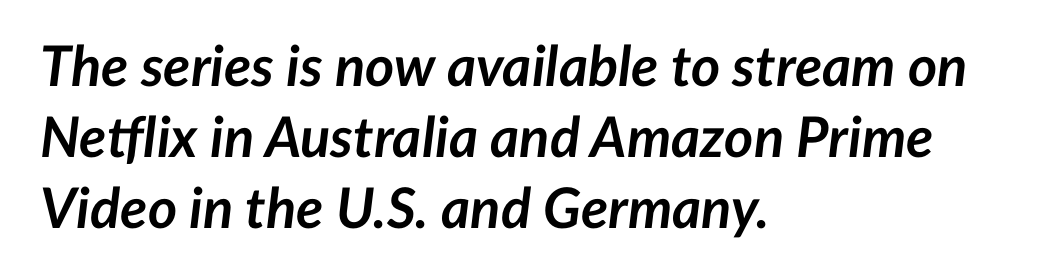
Q: Is the text bold? A: Yes.
Q: Is the text italic (slanted)? A: Yes, it leans right by about 7 degrees.
Q: Is the text underlined? A: No.
Q: How is the paragraph aligned? A: Left-aligned.
Q: Is the spacing between letters normal or unusually wide? A: Normal.
Q: Is the spacing between lines tight, normal or loose? A: Normal.
Q: Width (condensed, normal, or wide)? A: Normal.
Q: Stroke contrast? A: Low.
Q: x-height? A: Medium.
Q: Monospaced? A: No.
